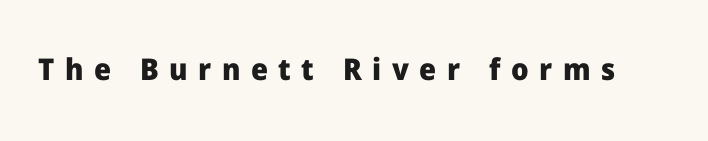
The image shows 30 px heavy sans-serif type, upright; set unusually wide letter spacing (+0.35 em), not underlined; low stroke contrast and a medium x-height.
